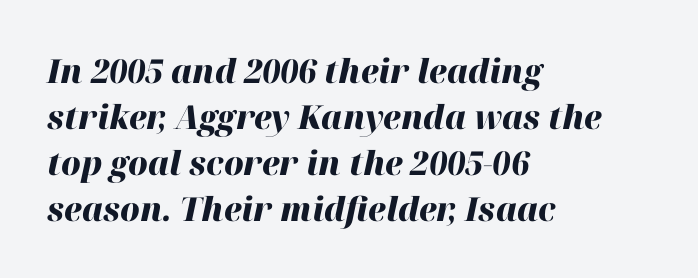
Q: Is the text bold? A: Yes.
Q: Is the text italic (slanted)? A: Yes, it leans right by about 12 degrees.
Q: Is the text underlined? A: No.
Q: How is the paragraph aligned? A: Left-aligned.
Q: Is the spacing between letters normal or unusually wide? A: Normal.
Q: Is the spacing between lines tight, normal or loose? A: Normal.
Q: Width (condensed, normal, or wide)? A: Normal.
Q: Stroke contrast? A: High.
Q: x-height? A: Medium.
Q: Monospaced? A: No.
